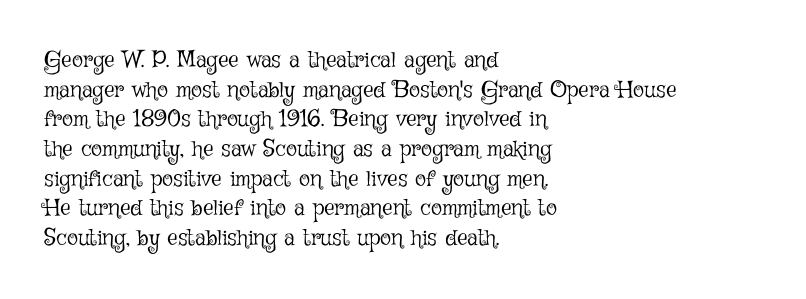
Q: Is the text bold? A: No.
Q: Is the text italic (slanted)? A: No, it is upright.
Q: Is the text underlined? A: No.
Q: How is the paragraph aligned? A: Left-aligned.
Q: Is the spacing between letters normal or unusually wide? A: Normal.
Q: Is the spacing between lines tight, normal or loose? A: Normal.
